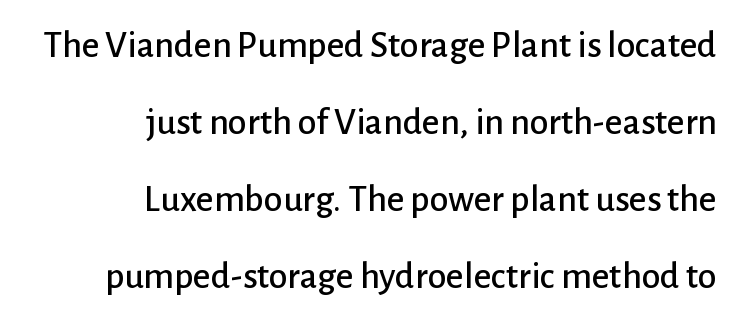
Varying glyph widths throughout — classic text-font behaviour. This is roman type, the default non-slanted kind. Look at the tracking — it's just the regular setting, nothing added. Line spacing here is loose. Descenders are the only things crossing below the line. Serif or sans? Sans — the stroke terminals are bare.
